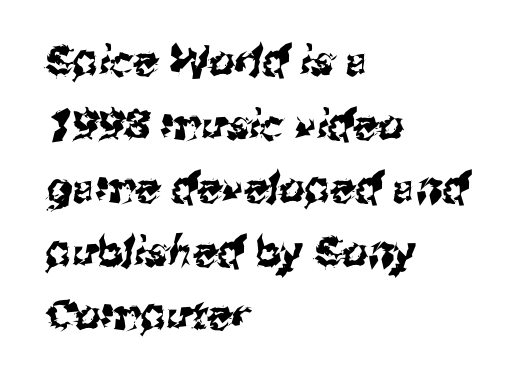
The image shows 41 px sans-serif type; set left-aligned, normal line spacing (1.55x), normal letter spacing, not underlined; medium stroke contrast and a medium x-height.
